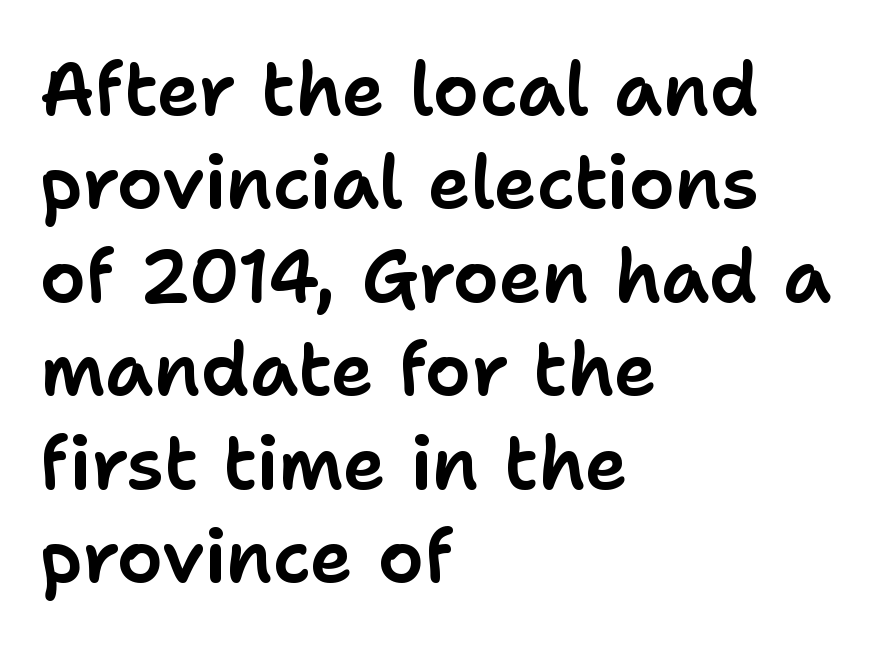
Underlining? Definitely not there. The letters sit at their default tracking, neither squeezed nor spread. Unlike italic type, these characters show no tilt at all. The letters carry no serifs — their stems end cleanly without finishing strokes. The compositor pushed each line to the left boundary. Do the characters align in a grid? No, the font is proportional.
